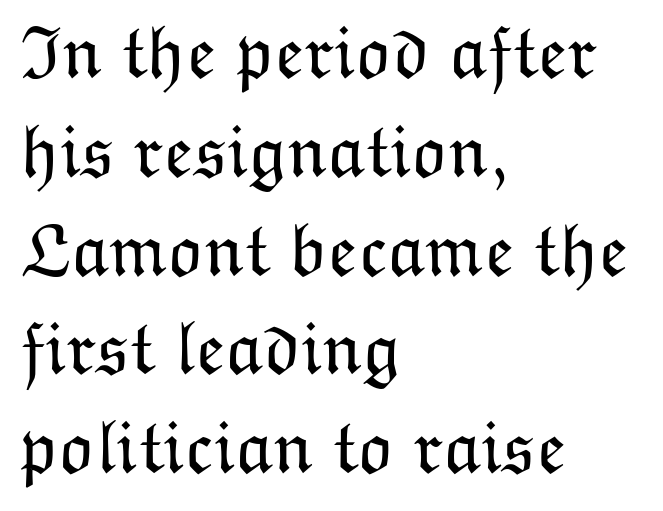
Q: Is the text bold? A: No.
Q: Is the text italic (slanted)? A: No, it is upright.
Q: Is the text underlined? A: No.
Q: How is the paragraph aligned? A: Left-aligned.
Q: Is the spacing between letters normal or unusually wide? A: Normal.
Q: Is the spacing between lines tight, normal or loose? A: Normal.
Q: Width (condensed, normal, or wide)? A: Normal.
Q: Stroke contrast? A: Low.
Q: x-height? A: Medium.
Q: Monospaced? A: No.
